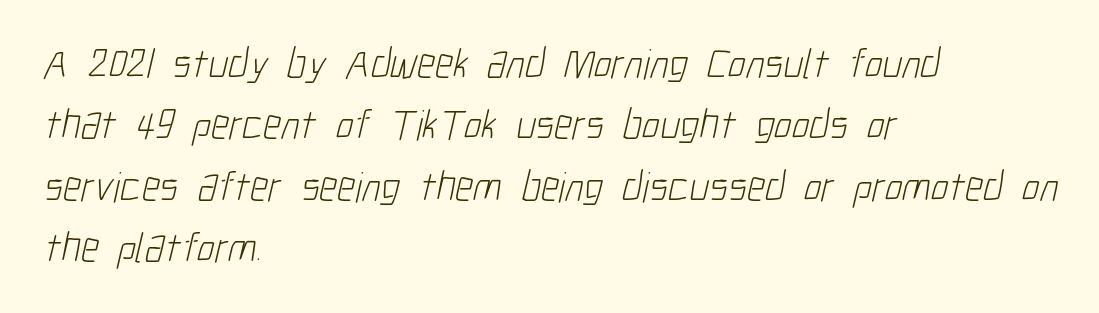
Q: Is the text bold? A: No.
Q: Is the typeface a serif or a sans-serif typeface? A: Sans-serif.
Q: Is the text underlined? A: No.
Q: How is the paragraph aligned? A: Left-aligned.
Q: Is the spacing between letters normal or unusually wide? A: Normal.
Q: Is the spacing between lines tight, normal or loose? A: Normal.
Q: Width (condensed, normal, or wide)? A: Condensed.
Q: Stroke contrast? A: Low.
Q: x-height? A: Medium.
Q: Monospaced? A: No.
